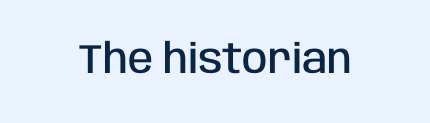
Q: Is the text bold? A: Semi-bold.
Q: Is the text italic (slanted)? A: No, it is upright.
Q: Is the typeface a serif or a sans-serif typeface? A: Sans-serif.
Q: Is the text underlined? A: No.
Q: Is the spacing between letters normal or unusually wide? A: Normal.
Q: Width (condensed, normal, or wide)? A: Condensed.
Q: Stroke contrast? A: Low.
Q: x-height? A: Large.
Q: Monospaced? A: No.
